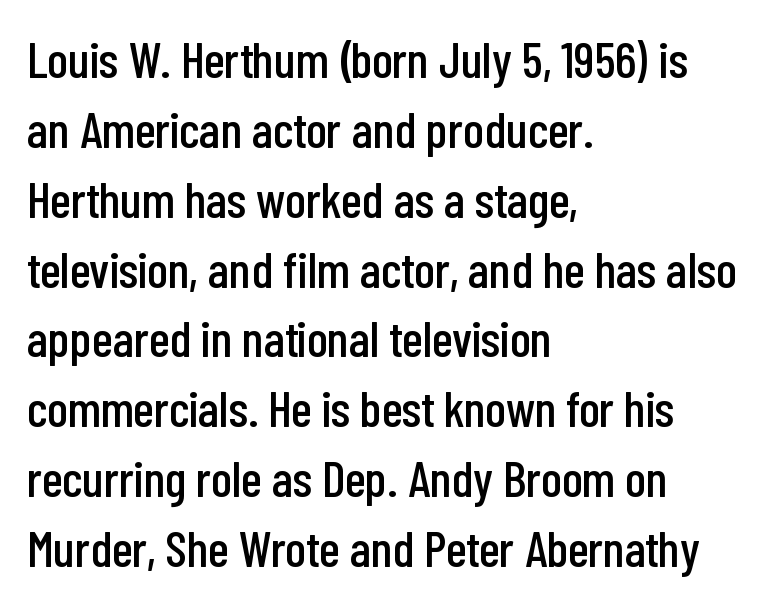
The image shows 51 px condensed sans-serif type, upright; set left-aligned, normal line spacing (1.37x), normal letter spacing, not underlined; low stroke contrast and a medium x-height.
